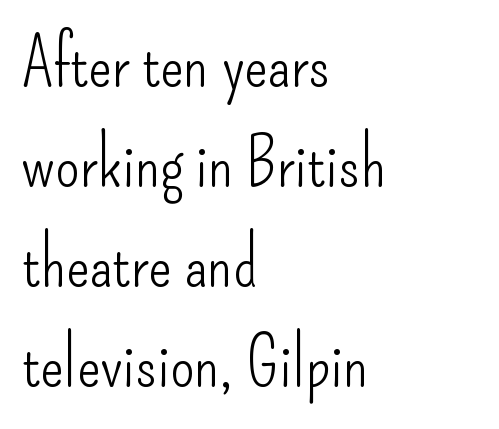
Interline gaps are of average width in this sample. Varying glyph widths throughout — classic text-font behaviour. Short note: letters normally spaced. No letter is thick-stroked: the sample isn't bold. Does the type have serifs? No, each stem ends abruptly. A roman cut, with each character standing at attention.
